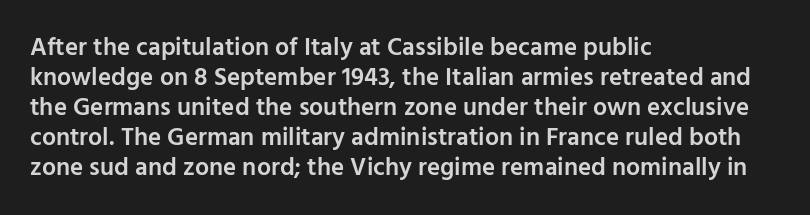
The rendering uses a semibold face; strokes are thickened but not to full bold. Horizontal alignment here is leftward, the default for most running prose. Nope, not italic — everything's standing straight. The letterforms sit shoulder to shoulder at normal distance.
